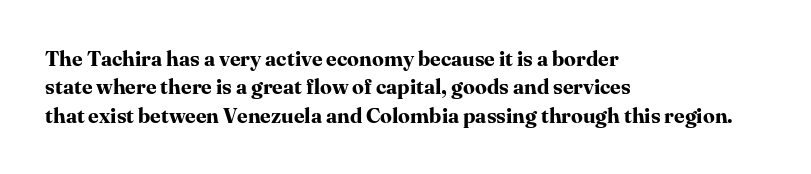
{"italic": "no", "bold": "yes", "underline": "no", "align": "left", "line_spacing": "normal", "line_spacing_ratio": 1.35, "letter_spacing": "normal", "letter_spacing_em": 0.0, "glyph_px": 21}
